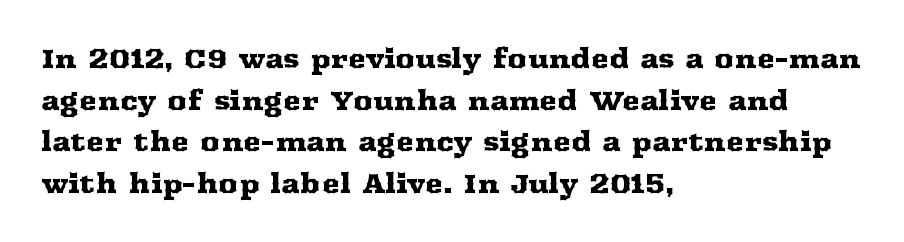
The image shows 27 px text type, upright; set left-aligned, normal line spacing (1.54x), normal letter spacing, not underlined.
